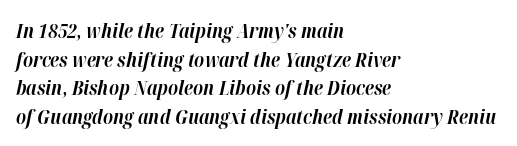
{"italic": "yes", "lean": "right", "slant_degrees": 12, "bold": "yes", "underline": "no", "align": "left", "line_spacing": "normal", "line_spacing_ratio": 1.43, "letter_spacing": "normal", "letter_spacing_em": 0.0, "glyph_px": 20}
